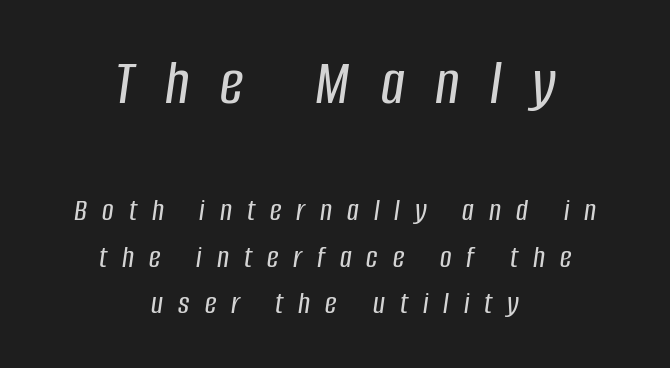
Q: Is the text italic (slanted)? A: Yes, it leans right by about 8 degrees.
Q: Is the text underlined? A: No.
Q: How is the paragraph aligned? A: Centered.
Q: Is the spacing between letters normal or unusually wide? A: Unusually wide.
Q: Is the spacing between lines tight, normal or loose? A: Normal.
Q: Which block of text is set in a larger size, the first (top) or the second (bottom)? A: The first (top) one.
Q: Width (condensed, normal, or wide)? A: Condensed.
Q: Stroke contrast? A: Low.
Q: x-height? A: Large.
Q: Monospaced? A: No.
